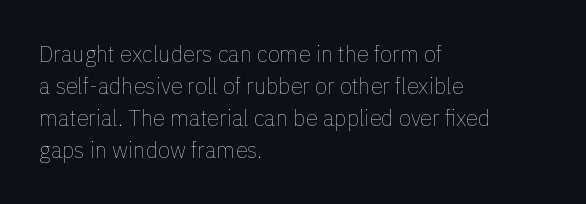
Q: Is the text bold? A: No.
Q: Is the text italic (slanted)? A: No, it is upright.
Q: Is the text underlined? A: No.
Q: How is the paragraph aligned? A: Left-aligned.
Q: Is the spacing between letters normal or unusually wide? A: Normal.
Q: Is the spacing between lines tight, normal or loose? A: Normal.
